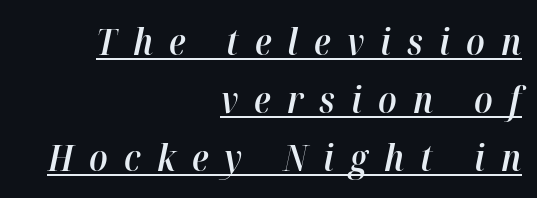
Observe the wide spacing: letters keep a clear distance from each other. The leading is moderate, giving the passage an even texture. Here the designer chose a conventional face with non-uniform glyph widths. You can tell it's italic because the verticals aren't actually vertical. This is the in-between weight designers call semibold or demi. Every word sits above its own underline.
